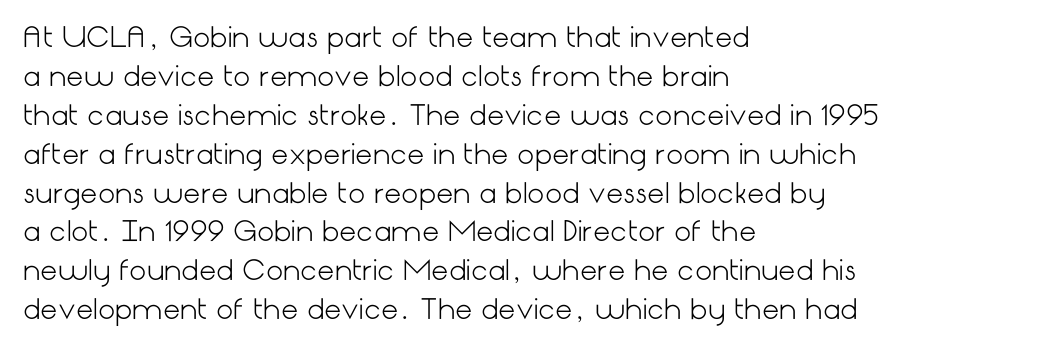
Q: Is the text bold? A: No.
Q: Is the text italic (slanted)? A: No, it is upright.
Q: Is the text underlined? A: No.
Q: How is the paragraph aligned? A: Left-aligned.
Q: Is the spacing between letters normal or unusually wide? A: Normal.
Q: Is the spacing between lines tight, normal or loose? A: Normal.
